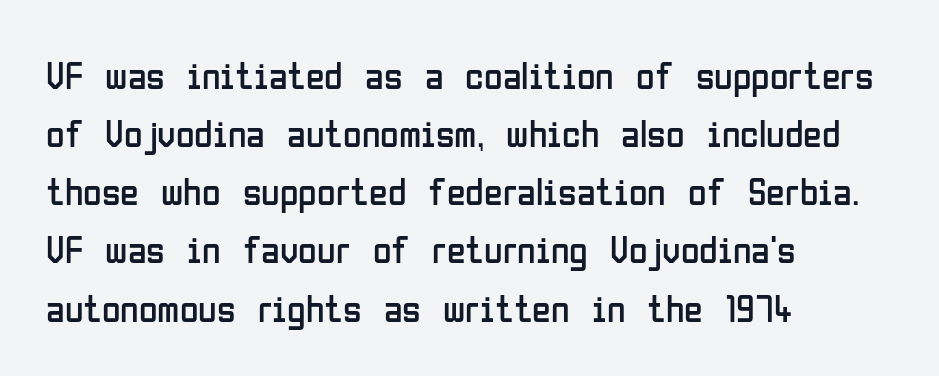
{"serif": "no", "italic": "no", "bold": "no", "weight": "regular", "width": "condensed", "stroke_contrast": "low", "x_height": "medium", "monospaced": "no", "underline": "no", "align": "left", "line_spacing": "normal", "line_spacing_ratio": 1.53, "letter_spacing": "normal", "letter_spacing_em": 0.0, "glyph_px": 38}
